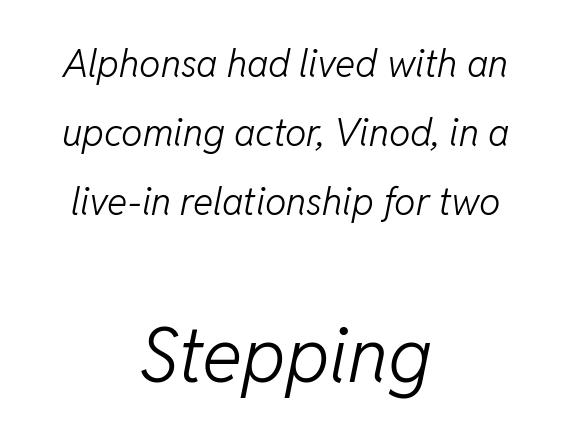
{"italic": "yes", "lean": "right", "slant_degrees": 11, "bold": "no", "weight": "light", "width": "normal", "stroke_contrast": "low", "x_height": "medium", "monospaced": "no", "underline": "no", "align": "center", "line_spacing_ratio": 1.81, "letter_spacing": "normal", "letter_spacing_em": 0.0, "larger_block": "second", "size_ratio": 2.0, "glyph_px": 76}
